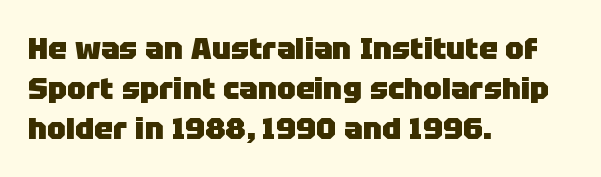
Q: Is the text bold? A: Yes.
Q: Is the text italic (slanted)? A: No, it is upright.
Q: Is the typeface a serif or a sans-serif typeface? A: Sans-serif.
Q: Is the text underlined? A: No.
Q: How is the paragraph aligned? A: Left-aligned.
Q: Is the spacing between letters normal or unusually wide? A: Normal.
Q: Is the spacing between lines tight, normal or loose? A: Normal.
Q: Width (condensed, normal, or wide)? A: Normal.
Q: Stroke contrast? A: Low.
Q: x-height? A: Large.
Q: Monospaced? A: No.
